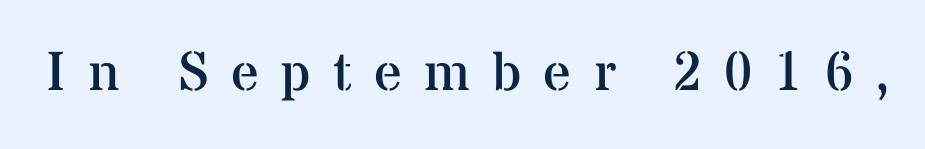
Q: Is the text bold? A: No.
Q: Is the text italic (slanted)? A: No, it is upright.
Q: Is the typeface a serif or a sans-serif typeface? A: Serif.
Q: Is the text underlined? A: No.
Q: Is the spacing between letters normal or unusually wide? A: Unusually wide.
Q: Width (condensed, normal, or wide)? A: Normal.
Q: Stroke contrast? A: Medium.
Q: x-height? A: Medium.
Q: Monospaced? A: No.
